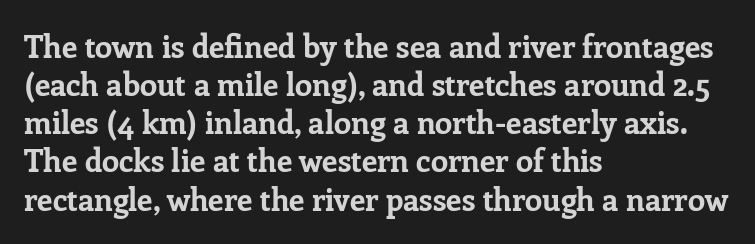
{"serif": "yes", "italic": "no", "bold": "yes", "weight": "bold", "width": "normal", "stroke_contrast": "low", "x_height": "medium", "monospaced": "no", "underline": "no", "align": "left", "line_spacing_ratio": 1.23, "letter_spacing": "normal", "letter_spacing_em": 0.0, "glyph_px": 31}
